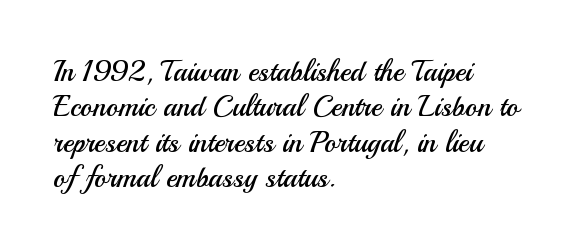
Q: Is the text bold? A: No.
Q: Is the text italic (slanted)? A: Yes.
Q: Is the typeface a serif or a sans-serif typeface? A: Sans-serif.
Q: Is the text underlined? A: No.
Q: How is the paragraph aligned? A: Left-aligned.
Q: Is the spacing between letters normal or unusually wide? A: Normal.
Q: Width (condensed, normal, or wide)? A: Normal.
Q: Stroke contrast? A: Medium.
Q: x-height? A: Small.
Q: Monospaced? A: No.
